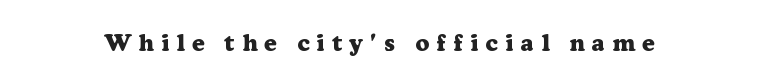
Q: Is the text bold? A: Yes.
Q: Is the text italic (slanted)? A: No, it is upright.
Q: Is the text underlined? A: No.
Q: Is the spacing between letters normal or unusually wide? A: Unusually wide.
